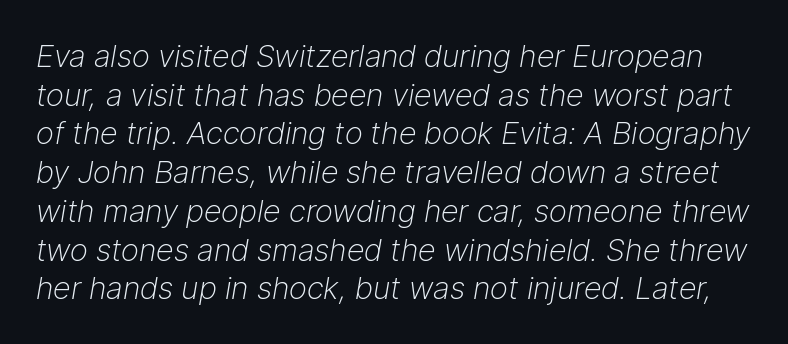
{"italic": "yes", "lean": "right", "slant_degrees": 9, "bold": "no", "weight": "light", "width": "normal", "stroke_contrast": "low", "x_height": "medium", "monospaced": "no", "underline": "no", "line_spacing": "normal", "line_spacing_ratio": 1.25, "letter_spacing": "normal", "letter_spacing_em": 0.0, "glyph_px": 31}
